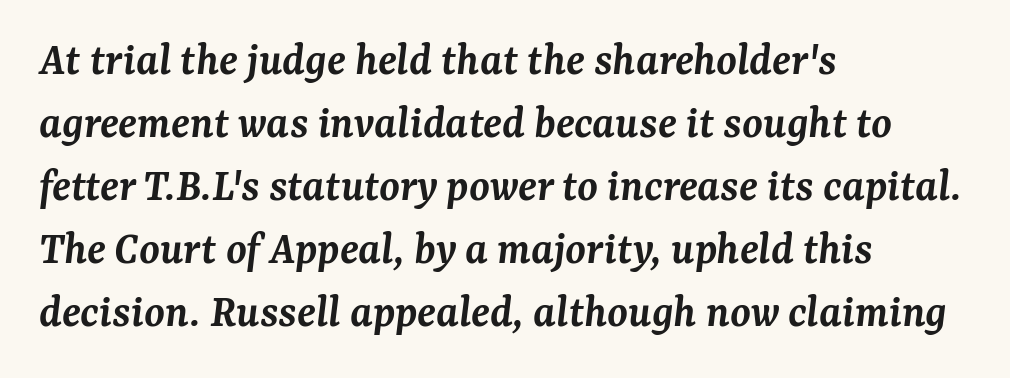
The image shows 47 px semibold serif type, italic (leaning right); set left-aligned, normal line spacing (1.34x), normal letter spacing, not underlined; medium stroke contrast and a medium x-height.
